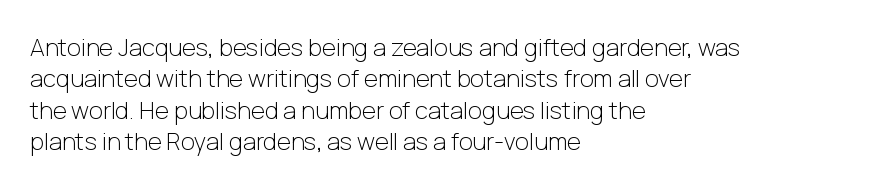
What stands out about the letter spacing? Nothing — it is the standard amount. Unmarked baselines from the first word to the last. The rendering anchors every line to the left-hand side. Regarding leading, the lines here are spaced in the standard way. Compared with a typical body face, this is equally light or lighter still. In terms of posture, this sample is upright.
